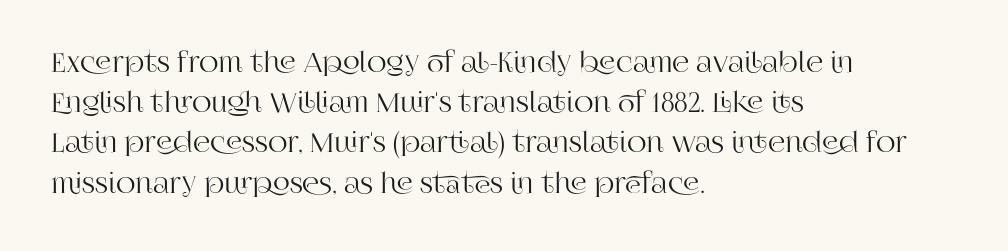
Summary of vertical rhythm: regular, with standard interline spacing. No italicization has been applied; the sample stays upright. One-word summary of the alignment: left. The line texture is even and compact thanks to regular tracking. The space directly below the letters is spotless.
